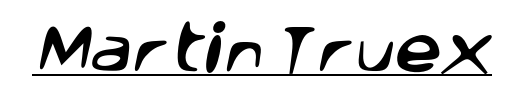
The image shows 53 px sans-serif type; set normal letter spacing, underlined; low stroke contrast and a large x-height.
